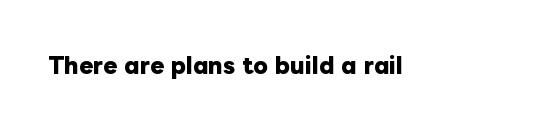
The image shows 21 px bold type, upright; set normal letter spacing, not underlined.
